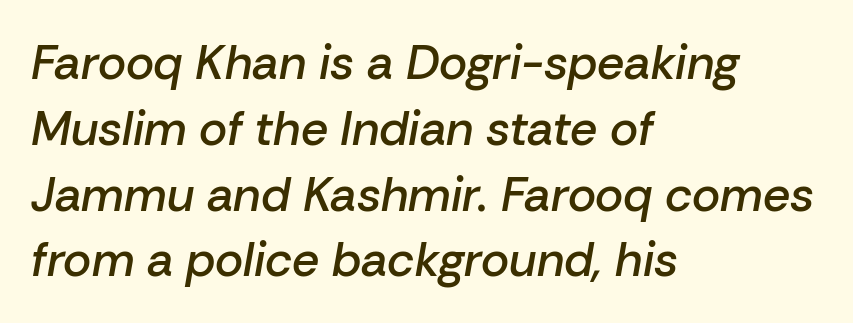
Compared with a centered layout, this one pins lines to the left instead. Emphasis-style slanted type is in use. Beneath every word, the page is bare. These lines are rendered in a variable-pitch font.
